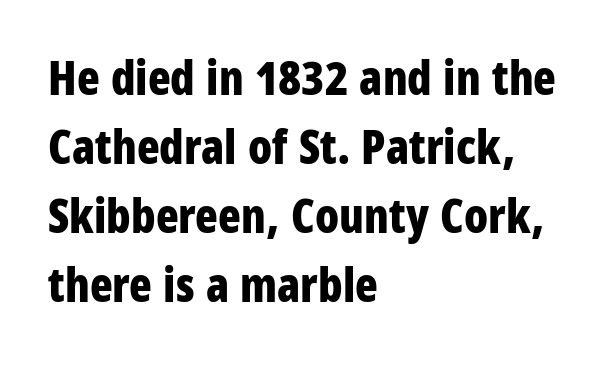
The passage shown is not underscored anywhere. These lines are composed in type without serifs. Posture: straight, roman, zero tilt. Rows of type keep a routine distance in the vertical direction. Looks like regular typesetting: each glyph gets only the width it needs. Tracking here is standard; glyphs follow each other at the usual distance.
